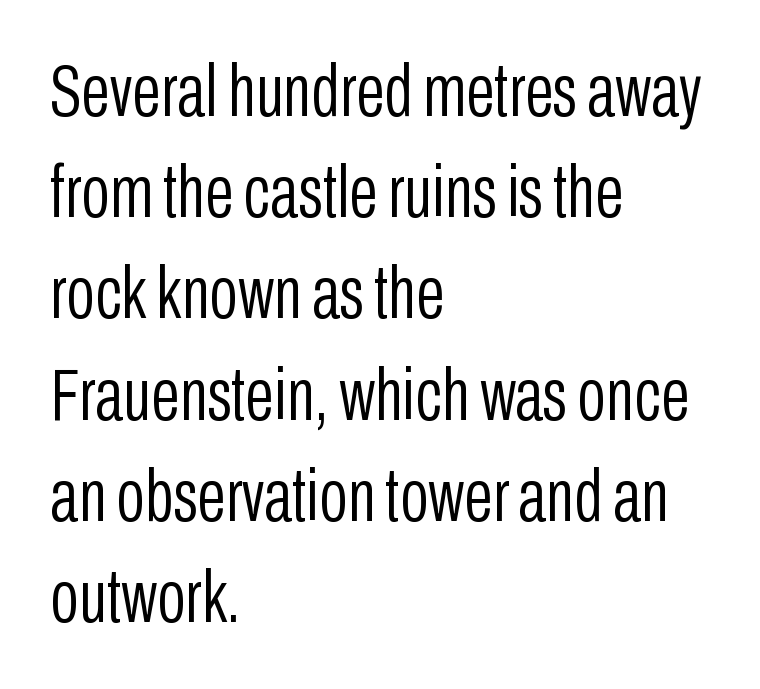
Style check: upright. Which margin do the lines hug? The left one — the right edge is uneven. Students, note that the glyphs here touch the page at normal intervals. Grotesque or geometric, the face here clearly has no serifs. Proportional: the letters do not fall into vertical columns. Plain, unruled lines of type.
